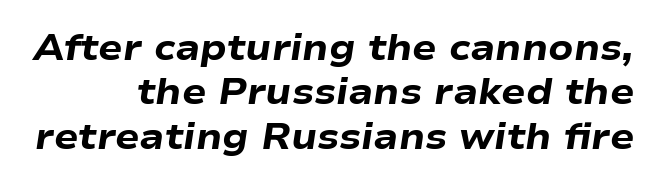
The tracking reads as untouched default to a designer's eye. When letters slant like this, we call the style italic. Do the characters align in a grid? No, the font is proportional. The baseline area is clear. As a designer I'd log this as weight 700, bold.
